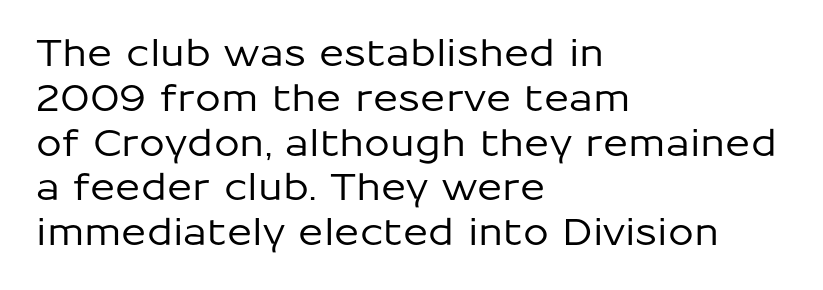
Q: Is the text italic (slanted)? A: No, it is upright.
Q: Is the typeface a serif or a sans-serif typeface? A: Sans-serif.
Q: Is the text underlined? A: No.
Q: How is the paragraph aligned? A: Left-aligned.
Q: Is the spacing between letters normal or unusually wide? A: Normal.
Q: Width (condensed, normal, or wide)? A: Normal.
Q: Stroke contrast? A: Low.
Q: x-height? A: Medium.
Q: Monospaced? A: No.
